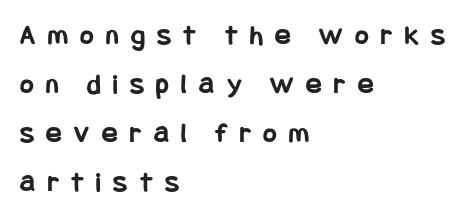
Q: Is the text bold? A: Yes.
Q: Is the text italic (slanted)? A: No, it is upright.
Q: Is the typeface a serif or a sans-serif typeface? A: Sans-serif.
Q: Is the text underlined? A: No.
Q: How is the paragraph aligned? A: Left-aligned.
Q: Is the spacing between letters normal or unusually wide? A: Unusually wide.
Q: Is the spacing between lines tight, normal or loose? A: Normal.
Q: Width (condensed, normal, or wide)? A: Condensed.
Q: Stroke contrast? A: Low.
Q: x-height? A: Large.
